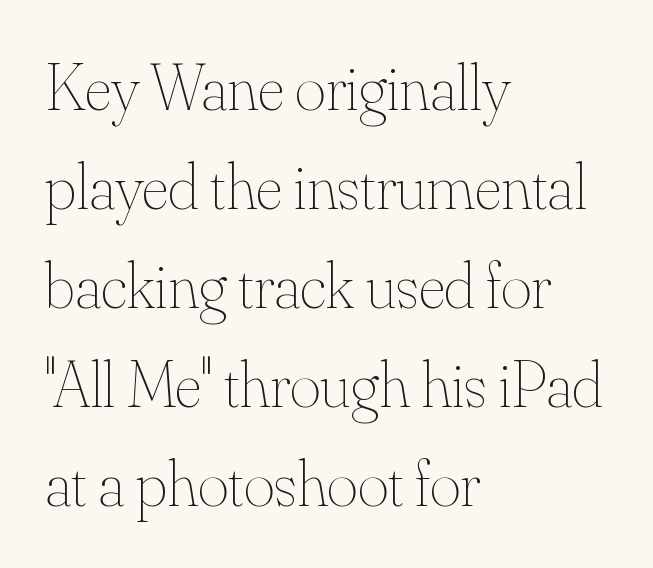
{"italic": "no", "bold": "no", "weight": "thin", "width": "normal", "stroke_contrast": "medium", "x_height": "small", "monospaced": "no", "underline": "no", "align": "left", "line_spacing": "normal", "line_spacing_ratio": 1.5, "letter_spacing": "normal", "letter_spacing_em": 0.0, "glyph_px": 66}
